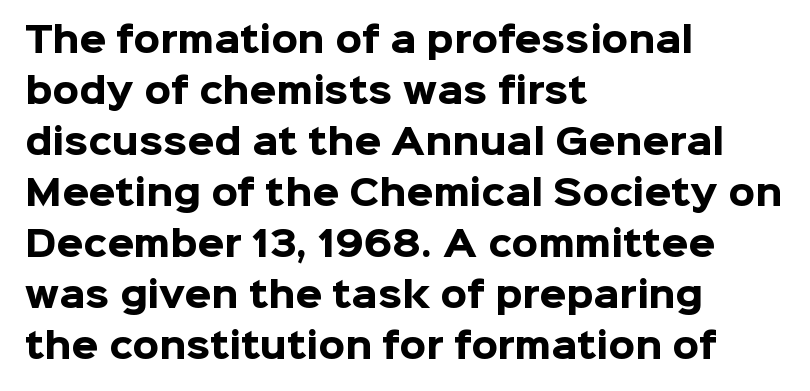
Q: Is the text bold? A: Yes.
Q: Is the text italic (slanted)? A: No, it is upright.
Q: Is the typeface a serif or a sans-serif typeface? A: Sans-serif.
Q: Is the text underlined? A: No.
Q: How is the paragraph aligned? A: Left-aligned.
Q: Is the spacing between letters normal or unusually wide? A: Normal.
Q: Is the spacing between lines tight, normal or loose? A: Normal.
Q: Width (condensed, normal, or wide)? A: Normal.
Q: Stroke contrast? A: Low.
Q: x-height? A: Medium.
Q: Monospaced? A: No.
